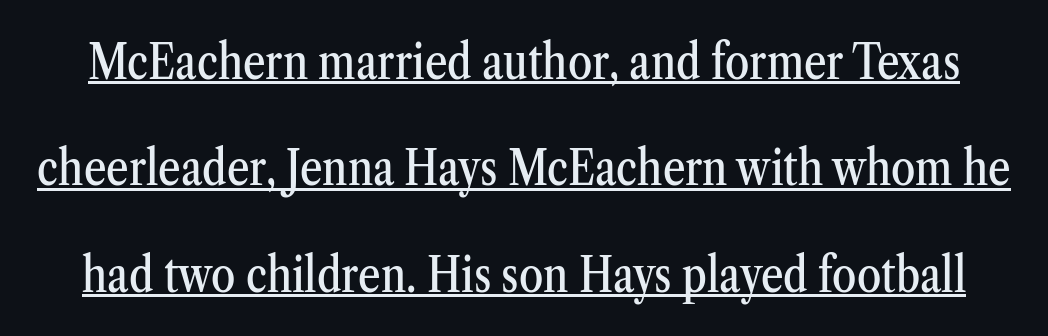
The image shows 49 px condensed serif type, upright; set loose line spacing (2.17x), normal letter spacing, underlined; medium stroke contrast and a medium x-height.
